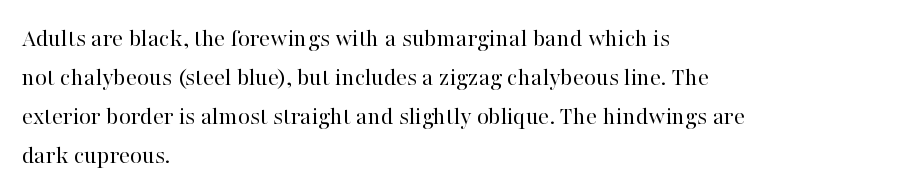
The image shows 26 px text type, upright; set left-aligned, normal line spacing (1.5x), normal letter spacing, not underlined.
